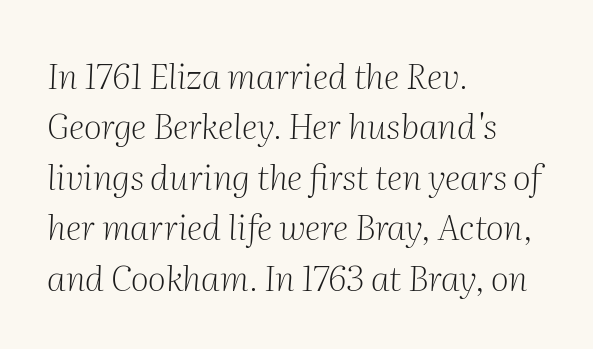
The image shows 35 px light serif type, italic (leaning right); set left-aligned, normal line spacing (1.44x), normal letter spacing, not underlined; medium stroke contrast and a medium x-height.
